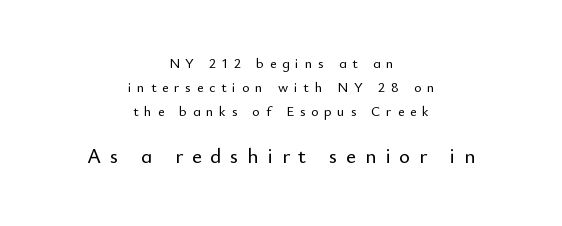
{"italic": "no", "underline": "no", "align": "center", "line_spacing": "normal", "line_spacing_ratio": 1.7, "letter_spacing": "wide", "letter_spacing_em": 0.42, "larger_block": "second", "size_ratio": 1.5, "glyph_px": 21}
